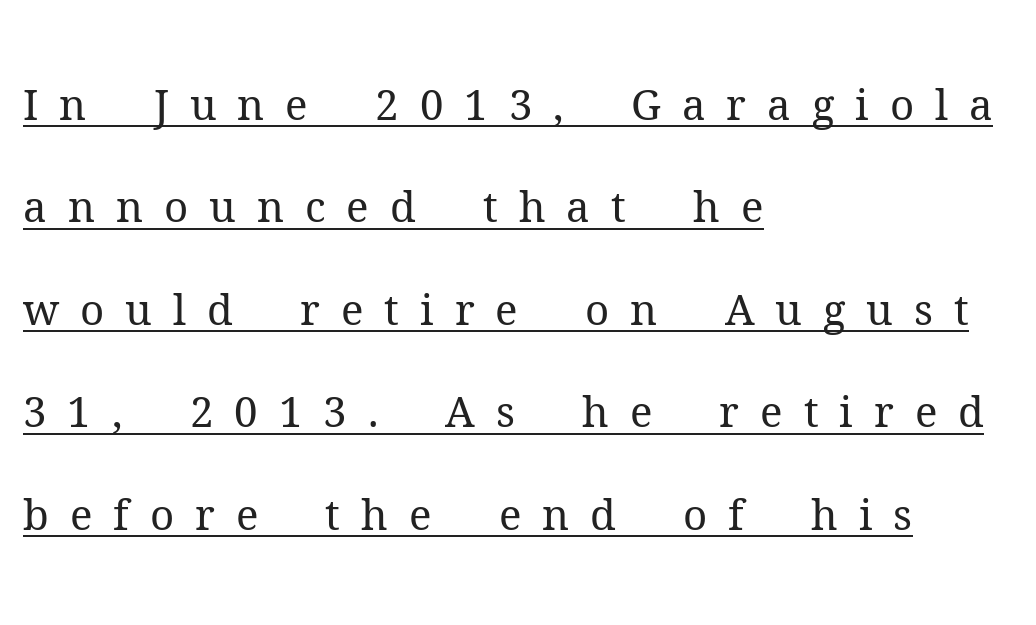
The image shows 42 px regular-weight serif type, upright; set left-aligned, loose line spacing (2.44x), unusually wide letter spacing (+0.5 em), underlined; medium stroke contrast and a medium x-height.
